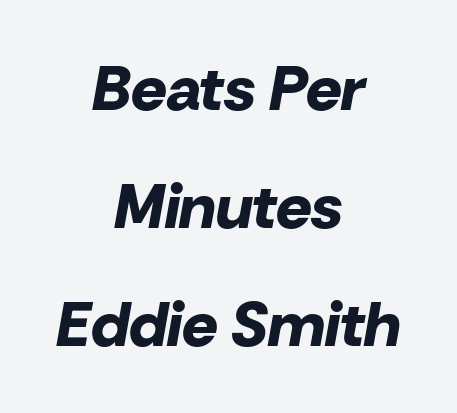
Any mark beneath the type? The region is blank. Think of a printed novel: that variable character pitch is what you see here. Honestly, the letter spacing is just normal — you wouldn't notice it. Plenty of ink on the page — the face is bold. The letters are slanted; this is an italic face.
